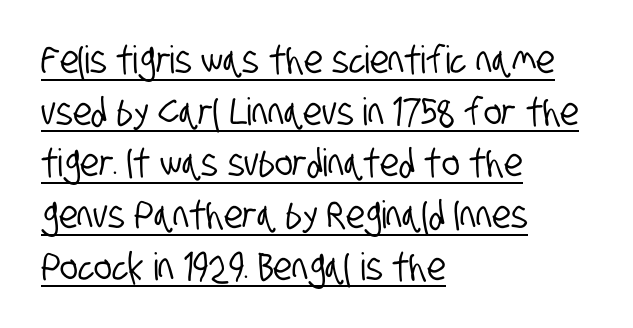
The image shows 38 px condensed sans-serif type; set left-aligned, normal line spacing (1.36x), normal letter spacing, underlined; low stroke contrast and a large x-height.
